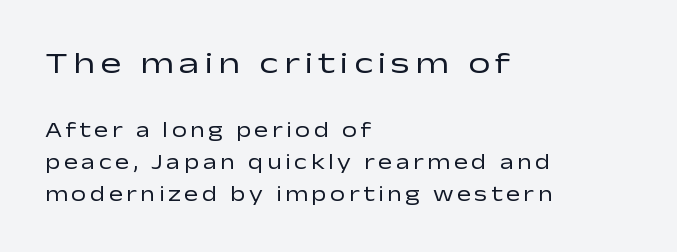
Q: Is the text bold? A: No.
Q: Is the text italic (slanted)? A: No, it is upright.
Q: Is the typeface a serif or a sans-serif typeface? A: Sans-serif.
Q: Is the text underlined? A: No.
Q: How is the paragraph aligned? A: Left-aligned.
Q: Is the spacing between lines tight, normal or loose? A: Normal.
Q: Which block of text is set in a larger size, the first (top) or the second (bottom)? A: The first (top) one.
Q: Width (condensed, normal, or wide)? A: Wide.
Q: Stroke contrast? A: Low.
Q: x-height? A: Medium.
Q: Monospaced? A: No.
